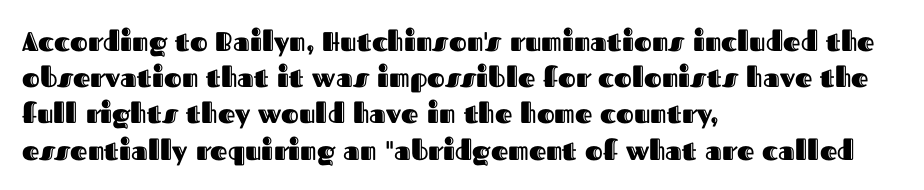
A normal amount of white space separates one row of letters from the next. Rendered with straight, roman letterforms. Rule under the text: the space is simply empty. Glyph-to-glyph distance matches everyday printed text. Horizontal alignment here is leftward, the default for most running prose.
